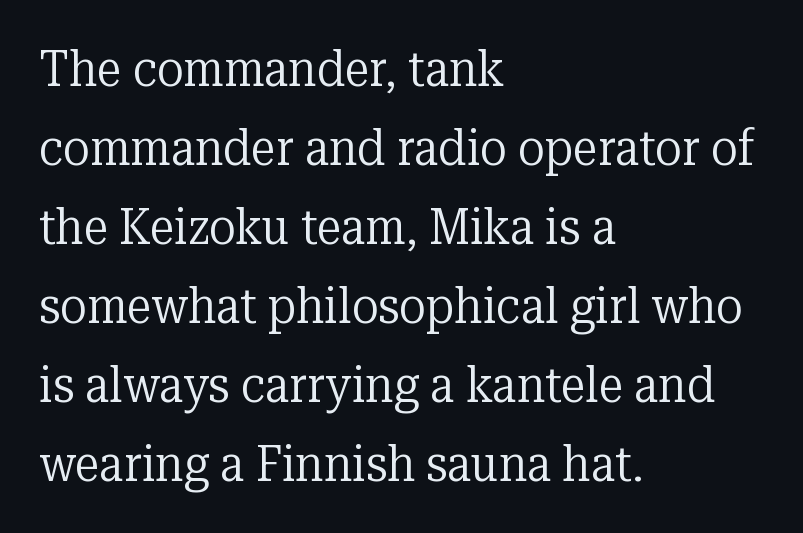
Q: Is the text bold? A: No.
Q: Is the text italic (slanted)? A: No, it is upright.
Q: Is the typeface a serif or a sans-serif typeface? A: Serif.
Q: Is the text underlined? A: No.
Q: How is the paragraph aligned? A: Left-aligned.
Q: Is the spacing between letters normal or unusually wide? A: Normal.
Q: Is the spacing between lines tight, normal or loose? A: Normal.
Q: Width (condensed, normal, or wide)? A: Normal.
Q: Stroke contrast? A: Low.
Q: x-height? A: Medium.
Q: Monospaced? A: No.
